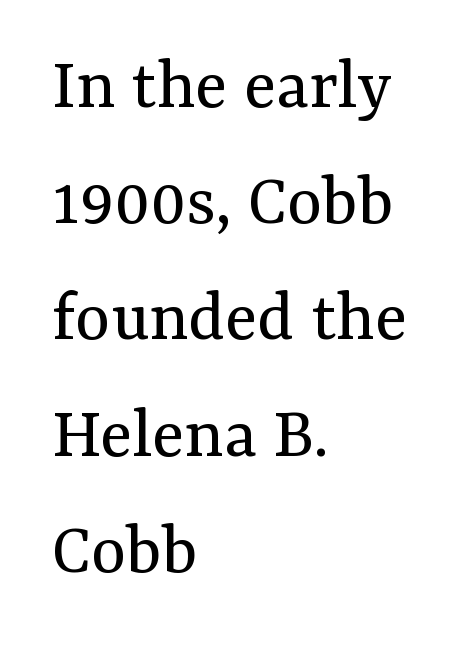
Q: Is the text bold? A: No.
Q: Is the text italic (slanted)? A: No, it is upright.
Q: Is the typeface a serif or a sans-serif typeface? A: Serif.
Q: Is the text underlined? A: No.
Q: How is the paragraph aligned? A: Left-aligned.
Q: Is the spacing between letters normal or unusually wide? A: Normal.
Q: Is the spacing between lines tight, normal or loose? A: Normal.
Q: Width (condensed, normal, or wide)? A: Normal.
Q: Stroke contrast? A: Medium.
Q: x-height? A: Medium.
Q: Monospaced? A: No.
